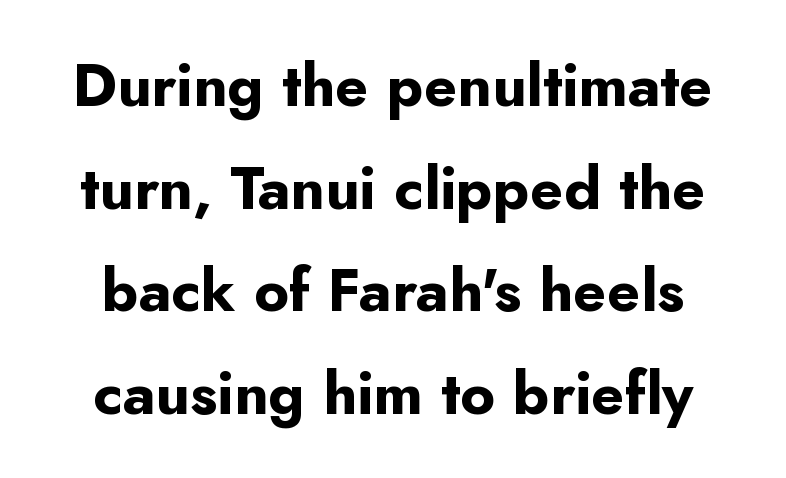
The image shows 60 px bold sans-serif type, upright; set line spacing 1.71x, normal letter spacing, not underlined; low stroke contrast and a small x-height.
